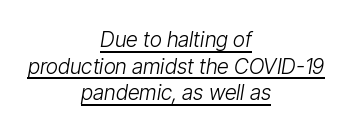
{"italic": "yes", "lean": "right", "slant_degrees": 9, "bold": "no", "underline": "yes", "align": "center", "line_spacing": "normal", "line_spacing_ratio": 1.27, "letter_spacing": "normal", "letter_spacing_em": 0.0, "glyph_px": 21}
